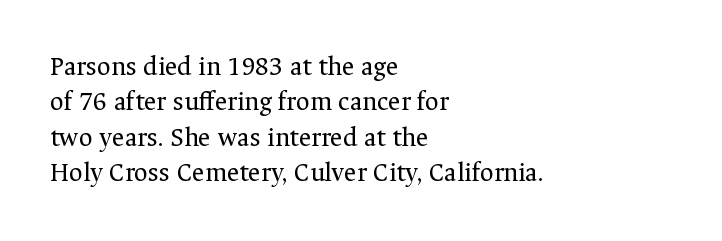
The image shows 27 px text type, upright; set left-aligned, normal line spacing (1.31x), normal letter spacing, not underlined.
